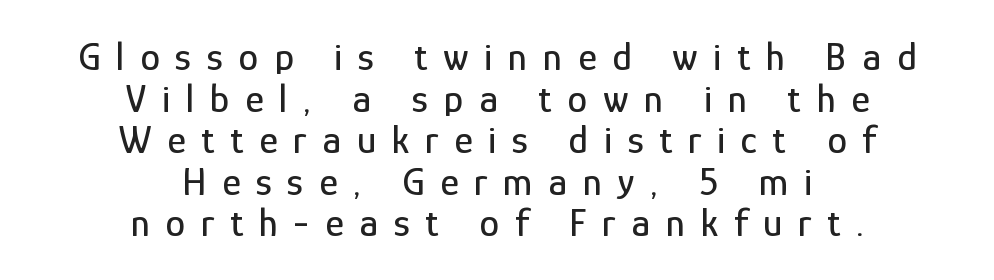
{"serif": "no", "italic": "no", "width": "condensed", "stroke_contrast": "low", "x_height": "medium", "monospaced": "no", "underline": "no", "align": "center", "line_spacing": "tight", "line_spacing_ratio": 1.04, "letter_spacing": "wide", "letter_spacing_em": 0.39, "glyph_px": 40}
